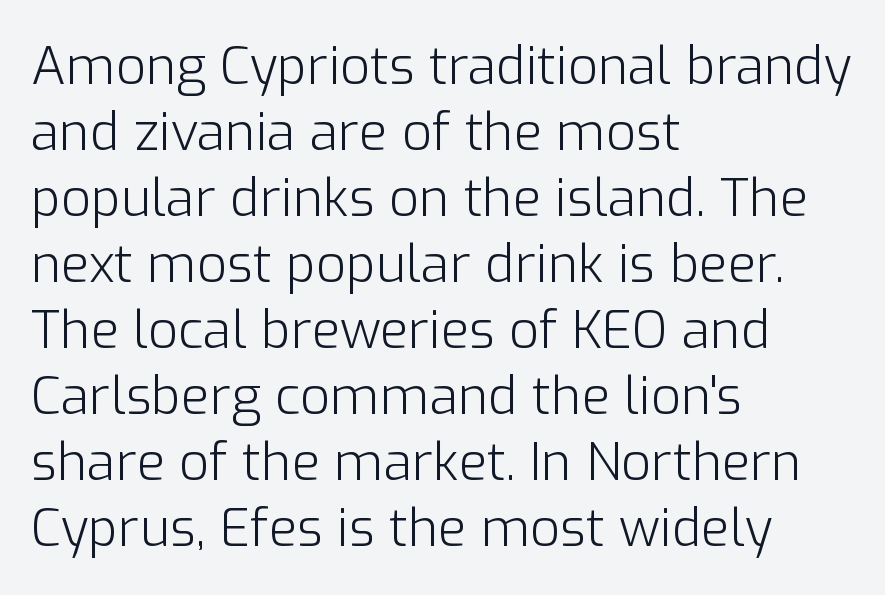
Q: Is the text bold? A: No.
Q: Is the text italic (slanted)? A: No, it is upright.
Q: Is the typeface a serif or a sans-serif typeface? A: Sans-serif.
Q: Is the text underlined? A: No.
Q: How is the paragraph aligned? A: Left-aligned.
Q: Is the spacing between letters normal or unusually wide? A: Normal.
Q: Is the spacing between lines tight, normal or loose? A: Normal.
Q: Width (condensed, normal, or wide)? A: Normal.
Q: Stroke contrast? A: Low.
Q: x-height? A: Medium.
Q: Monospaced? A: No.
